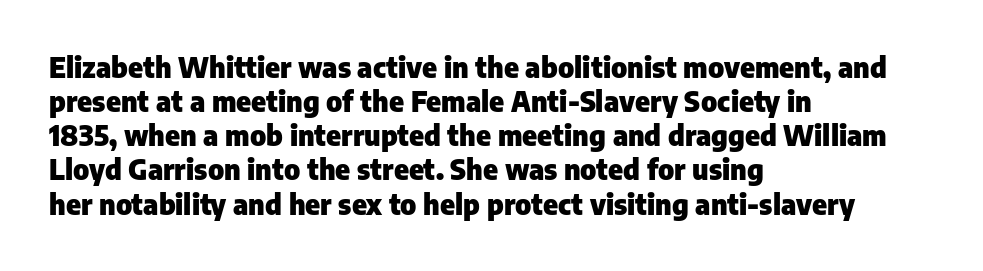
{"serif": "no", "italic": "no", "bold": "yes", "weight": "heavy", "width": "normal", "stroke_contrast": "low", "x_height": "medium", "monospaced": "no", "underline": "no", "align": "left", "line_spacing_ratio": 1.22, "letter_spacing": "normal", "letter_spacing_em": 0.0, "glyph_px": 28}
